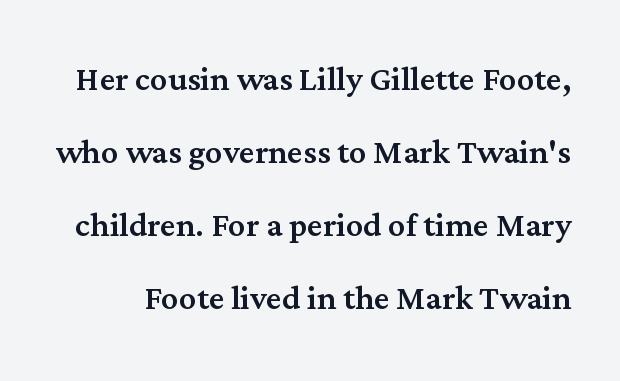
The image shows 43 px serif type, upright; set normal line spacing (1.7x), normal letter spacing, not underlined; medium stroke contrast and a medium x-height.
